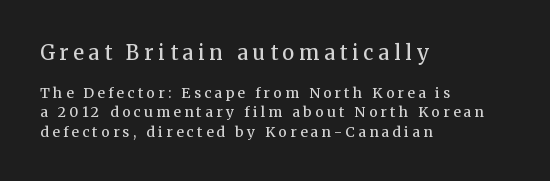
Q: Is the text bold? A: Semi-bold.
Q: Is the text italic (slanted)? A: No, it is upright.
Q: Is the text underlined? A: No.
Q: How is the paragraph aligned? A: Left-aligned.
Q: Is the spacing between letters normal or unusually wide? A: Unusually wide.
Q: Is the spacing between lines tight, normal or loose? A: Normal.
Q: Which block of text is set in a larger size, the first (top) or the second (bottom)? A: The first (top) one.
